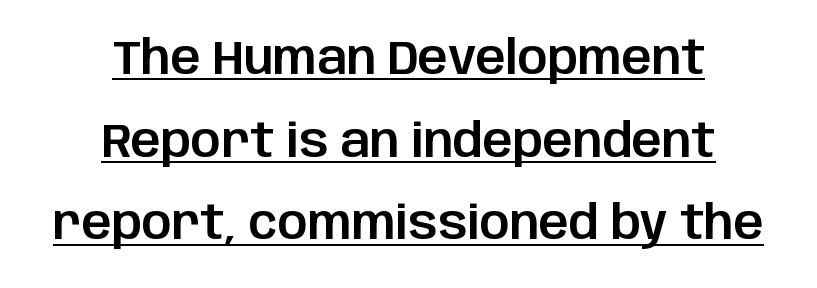
Typeset on center — no edge is straight. Glance below the letters and you will spot a drawn line. These lines are composed in type without serifs. Nobody touched the tracking dial on this one.
